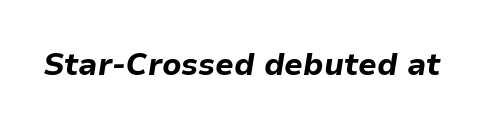
Q: Is the text bold? A: Yes.
Q: Is the text italic (slanted)? A: Yes, it leans right by about 9 degrees.
Q: Is the text underlined? A: No.
Q: Is the spacing between letters normal or unusually wide? A: Normal.
Q: Width (condensed, normal, or wide)? A: Normal.
Q: Stroke contrast? A: Low.
Q: x-height? A: Medium.
Q: Monospaced? A: No.
